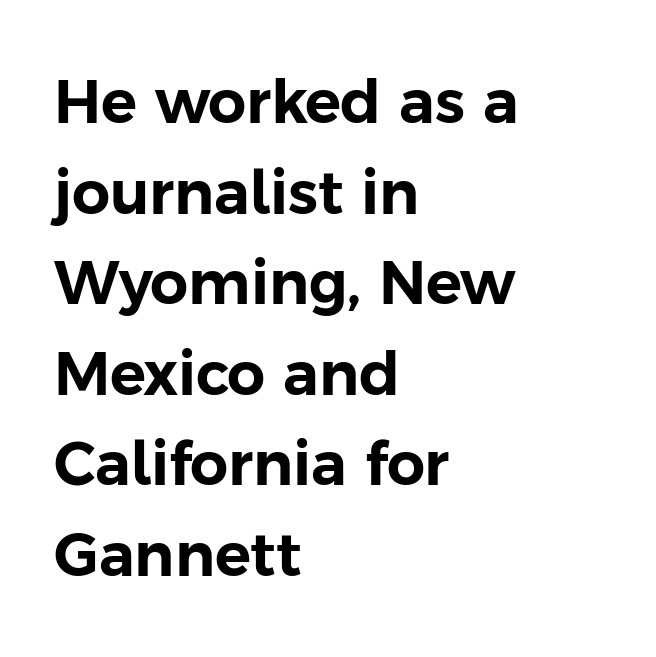
The image shows 60 px sans-serif type, upright; set left-aligned, normal line spacing (1.51x), normal letter spacing, not underlined; low stroke contrast and a medium x-height.
